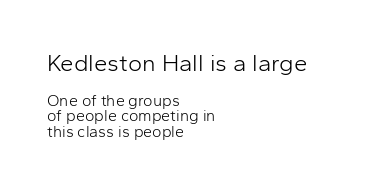
The image shows 24 px text type, upright; set left-aligned, tight line spacing (0.98x), normal letter spacing, not underlined; the first (top) block is 1.5x larger.
